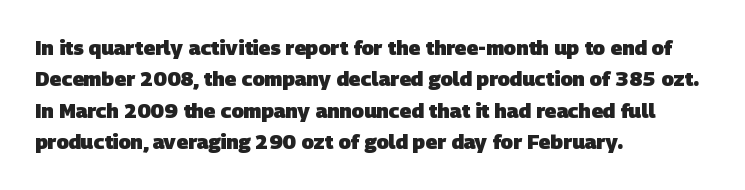
Q: Is the text bold? A: Yes.
Q: Is the text underlined? A: No.
Q: How is the paragraph aligned? A: Left-aligned.
Q: Is the spacing between letters normal or unusually wide? A: Normal.
Q: Is the spacing between lines tight, normal or loose? A: Normal.
